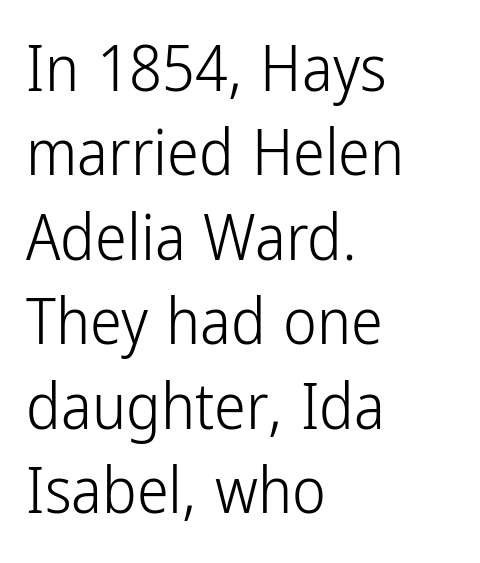
The image shows 64 px light, condensed sans-serif type, upright; set left-aligned, normal line spacing (1.32x), normal letter spacing, not underlined; low stroke contrast and a medium x-height.
